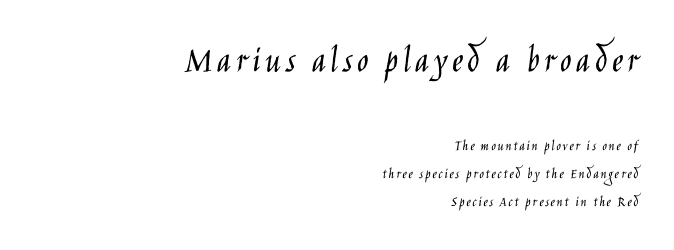
Grotesque or geometric, the face here clearly has no serifs. The string is rendered with underlining switched off. Right-aligned paragraph, ragged on the left. On a weight scale, this lands at 450 or below. Think of a printed novel: that variable character pitch is what you see here.
